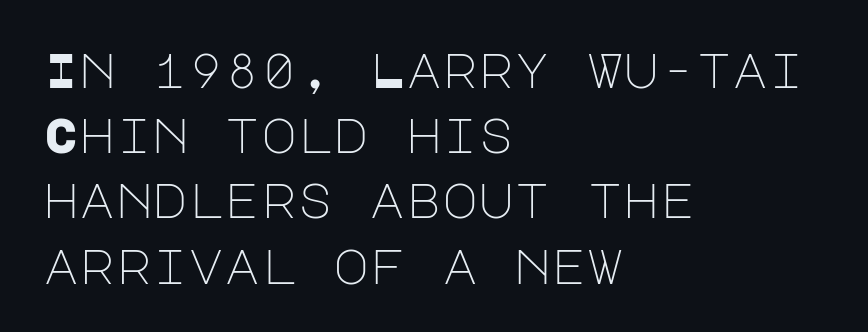
The image shows 49 px light sans-serif type, upright; set left-aligned, normal line spacing (1.33x), normal letter spacing, not underlined; low stroke contrast and a large x-height.
